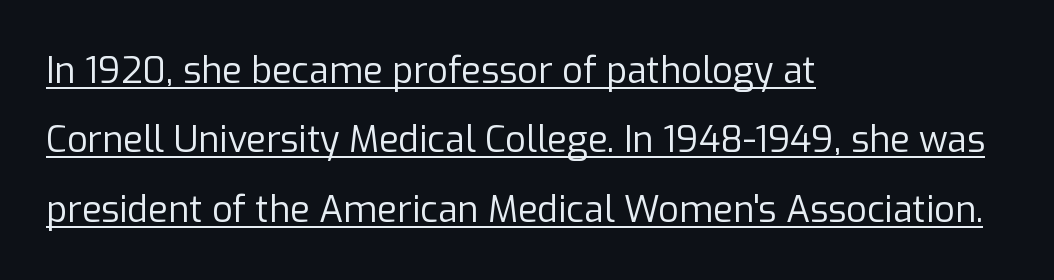
The image shows 36 px regular-weight sans-serif type, upright; set left-aligned, loose line spacing (1.93x), normal letter spacing, underlined; low stroke contrast and a medium x-height.
